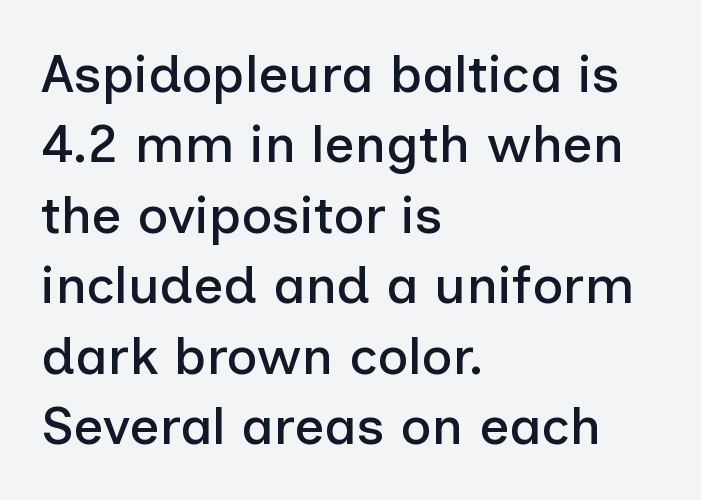
Interline gaps are of average width in this sample. Is this a sans? Yes — the strokes have no serifs. Varying glyph widths throughout — classic text-font behaviour. Every character sits straight up, as roman type does. Caption: multi-line text, flush left, ragged right.
